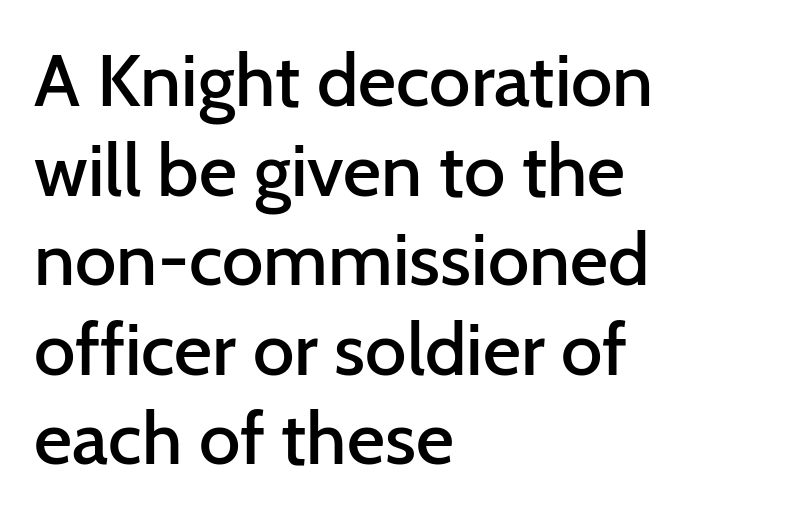
{"serif": "no", "italic": "no", "bold": "semi", "weight": "semibold", "width": "normal", "stroke_contrast": "low", "x_height": "medium", "monospaced": "no", "underline": "no", "align": "left", "line_spacing_ratio": 1.21, "letter_spacing": "normal", "letter_spacing_em": 0.0, "glyph_px": 74}
